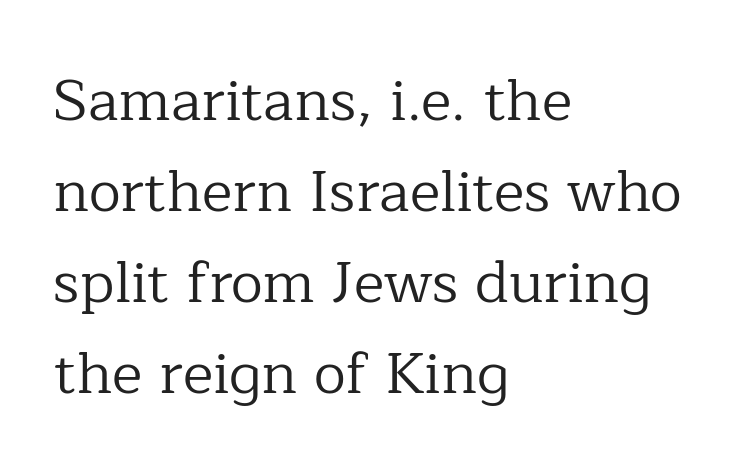
Is the block centered? No — it sits flush against the left margin. Character widths vary here, with narrow letters taking less room than wide ones. Typographically, this falls in the serif category. The baseline area is clear. Nothing unusual about the tracking: characters are spaced as the font intends.
